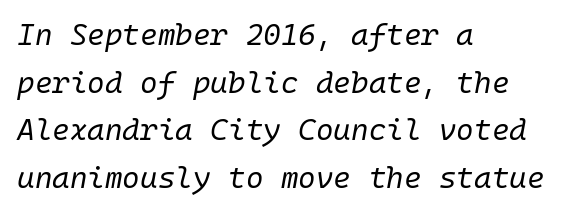
Casual observation: everything's shoved over to the left. Is there much room between lines? A standard amount, neither cramped nor airy. Quick note: italic. This reads as an unemphasized weight, regular at the heaviest. The face used here is rendered with its standard letterfit.
